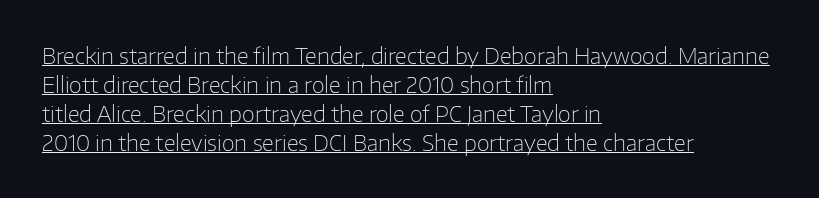
{"italic": "no", "bold": "no", "underline": "yes", "align": "left", "line_spacing": "normal", "line_spacing_ratio": 1.38, "letter_spacing": "normal", "letter_spacing_em": 0.0, "glyph_px": 21}
